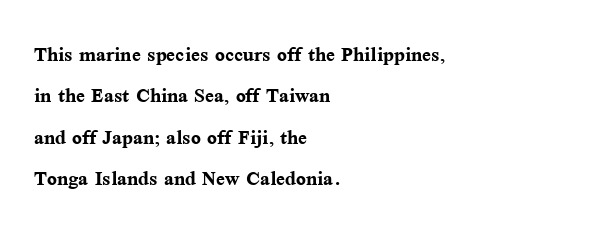
{"italic": "no", "bold": "yes", "underline": "no", "align": "left", "line_spacing": "normal", "line_spacing_ratio": 1.59, "letter_spacing": "normal", "letter_spacing_em": 0.0, "glyph_px": 26}
